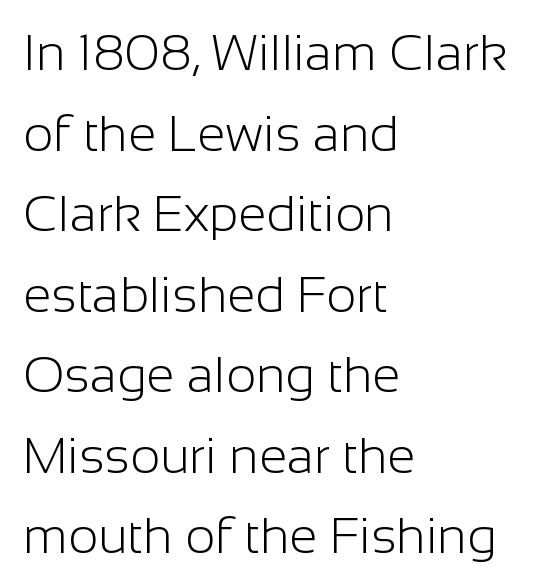
A normal amount of white space separates one row of letters from the next. The strip under each line holds only bare page. What kind of face is this? One without serifs — a sans. Unbolded letterforms with no extra heft.
